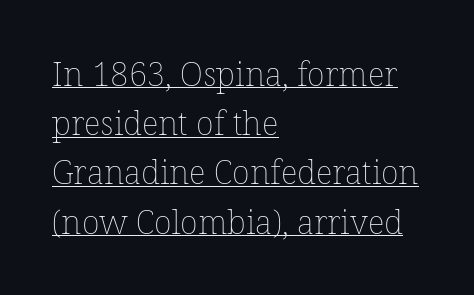
Q: Is the text bold? A: No.
Q: Is the text italic (slanted)? A: No, it is upright.
Q: Is the text underlined? A: Yes.
Q: How is the paragraph aligned? A: Left-aligned.
Q: Is the spacing between letters normal or unusually wide? A: Normal.
Q: Is the spacing between lines tight, normal or loose? A: Normal.
Q: Width (condensed, normal, or wide)? A: Normal.
Q: Stroke contrast? A: Low.
Q: x-height? A: Medium.
Q: Monospaced? A: No.
